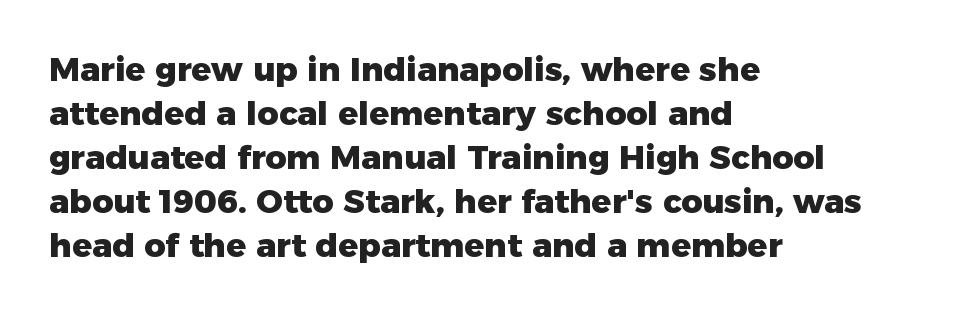
Standard letterfit; no display-style spreading of the glyphs. Notice how the passage keeps a crisp vertical edge on the left only. The passage shown is typed in a proportional face where columns would drift. The strokes are fattened all the way to bold. Nope, no serifs anywhere on these letters.
